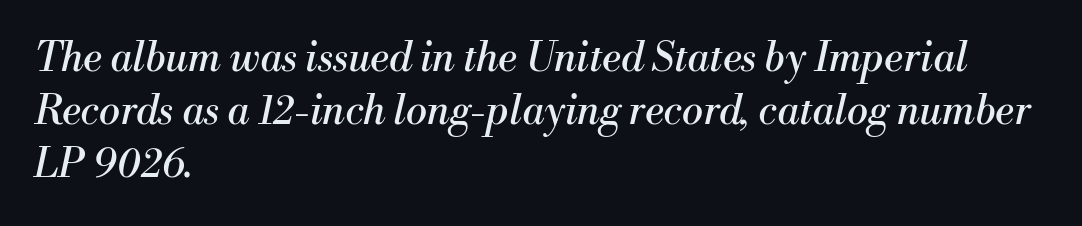
{"serif": "yes", "italic": "yes", "lean": "right", "slant_degrees": 13, "bold": "no", "weight": "regular", "width": "normal", "stroke_contrast": "medium", "x_height": "small", "monospaced": "no", "underline": "no", "align": "left", "line_spacing": "normal", "line_spacing_ratio": 1.33, "letter_spacing": "normal", "letter_spacing_em": 0.0, "glyph_px": 40}
